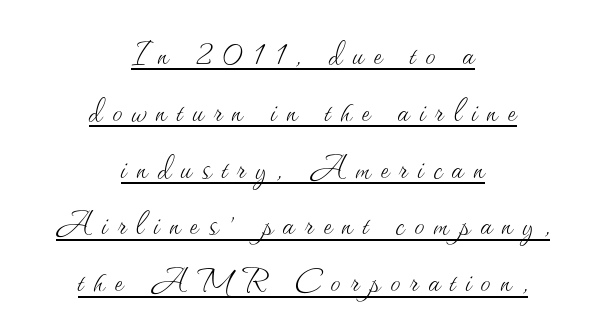
The image shows 40 px thin type; set centered, normal line spacing (1.42x), unusually wide letter spacing (+0.25 em), underlined; medium stroke contrast and a small x-height.
